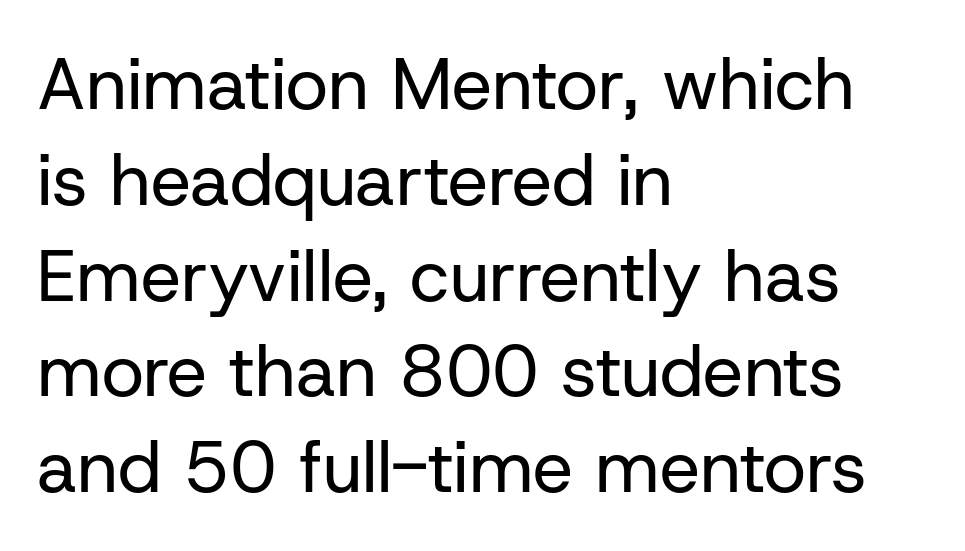
The image shows 72 px regular-weight sans-serif type, upright; set left-aligned, normal line spacing (1.33x), normal letter spacing, not underlined; low stroke contrast and a medium x-height.
